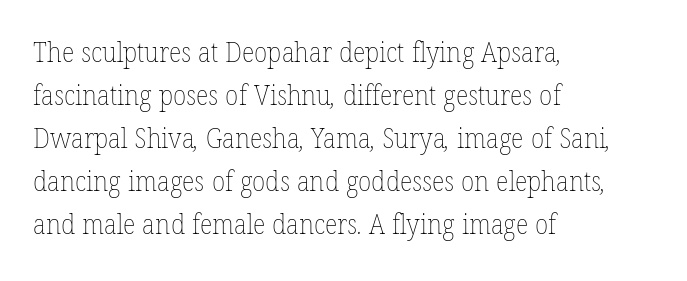
{"bold": "no", "underline": "no", "align": "left", "line_spacing": "normal", "line_spacing_ratio": 1.59, "letter_spacing": "normal", "letter_spacing_em": 0.0, "glyph_px": 27}
